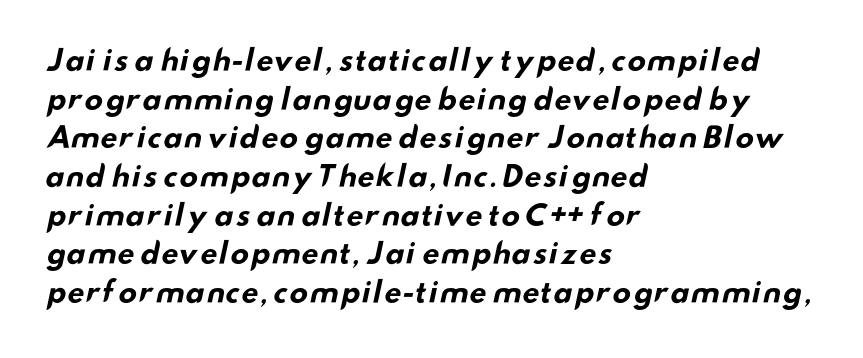
The gap between lines stays unmarked. Spacing verdict: proportional, widths tailored to each character. Caption: multi-line text, flush left, ragged right. Check where the strokes stop: nothing finishes them off — pure sans. The designer left line spacing at the default. The face used here is rendered with its standard letterfit.
